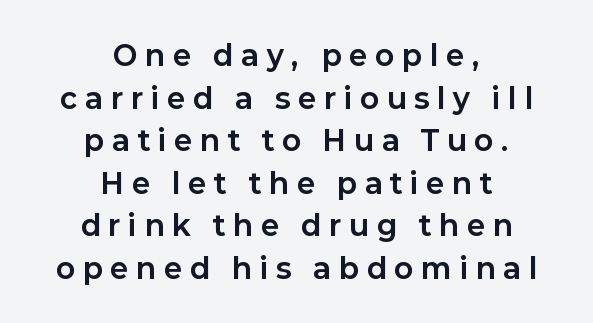
{"serif": "no", "italic": "no", "bold": "yes", "weight": "bold", "width": "normal", "stroke_contrast": "low", "x_height": "medium", "monospaced": "no", "underline": "no", "align": "center", "line_spacing": "normal", "line_spacing_ratio": 1.52, "letter_spacing": "wide", "letter_spacing_em": 0.29, "glyph_px": 28}
